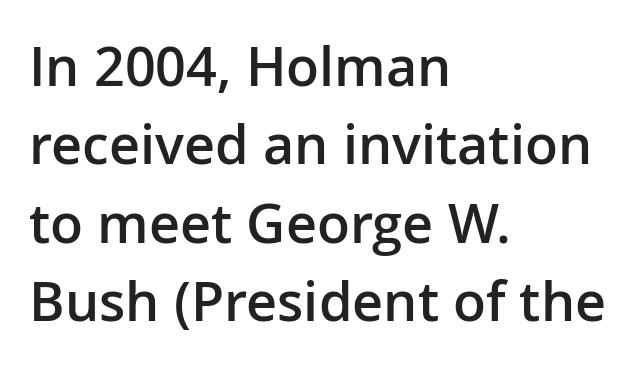
Does the copy run flush right? No — it runs flush left. Glance below the letters and you will spot only blank space. The face used here is proportionally spaced, like ordinary book or web type. This is sans-serif lettering, the kind often seen on screens and signage. Ordinary non-slanted type is in use.
